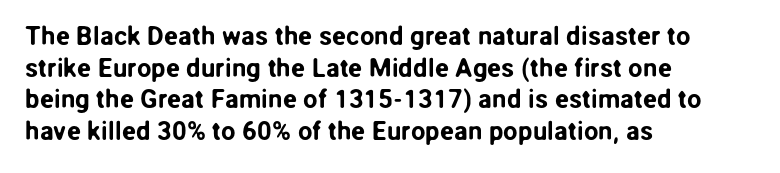
The image shows 26 px text type, upright; set left-aligned, line spacing 1.22x, normal letter spacing, not underlined.
